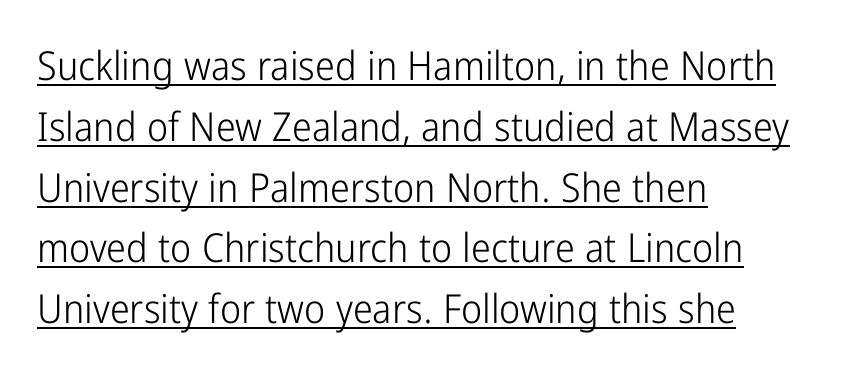
Students, observe the line beneath the letters — that is underlining. Horizontal alignment here is leftward, the default for most running prose. Stroke thickness stays within the range of a standard reading face or lighter. A normal amount of white space separates one row of letters from the next.
